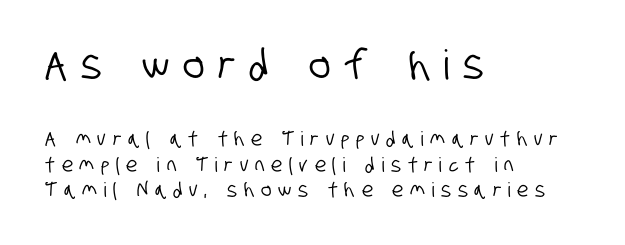
{"serif": "no", "width": "condensed", "stroke_contrast": "low", "x_height": "large", "monospaced": "no", "underline": "no", "align": "left", "line_spacing": "normal", "line_spacing_ratio": 1.26, "letter_spacing": "wide", "letter_spacing_em": 0.34, "larger_block": "first", "size_ratio": 2.05, "glyph_px": 41}
